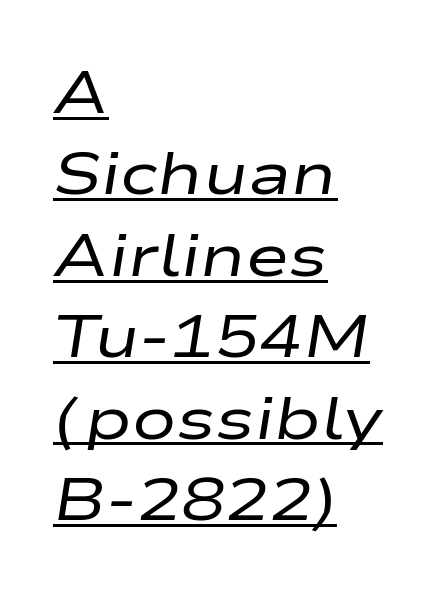
The image shows 59 px regular-weight, wide type, italic (leaning right); set left-aligned, normal line spacing (1.38x), normal letter spacing, underlined; low stroke contrast and a medium x-height.
